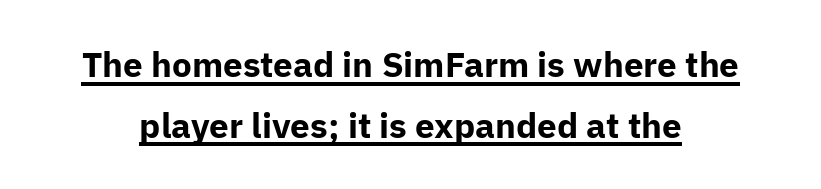
The image shows 35 px bold sans-serif type, upright; set line spacing 1.74x, normal letter spacing, underlined; low stroke contrast and a medium x-height.
